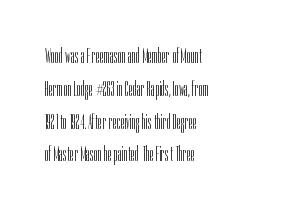
Q: Is the text bold? A: No.
Q: Is the text italic (slanted)? A: No, it is upright.
Q: Is the text underlined? A: No.
Q: How is the paragraph aligned? A: Left-aligned.
Q: Is the spacing between letters normal or unusually wide? A: Normal.
Q: Is the spacing between lines tight, normal or loose? A: Normal.
